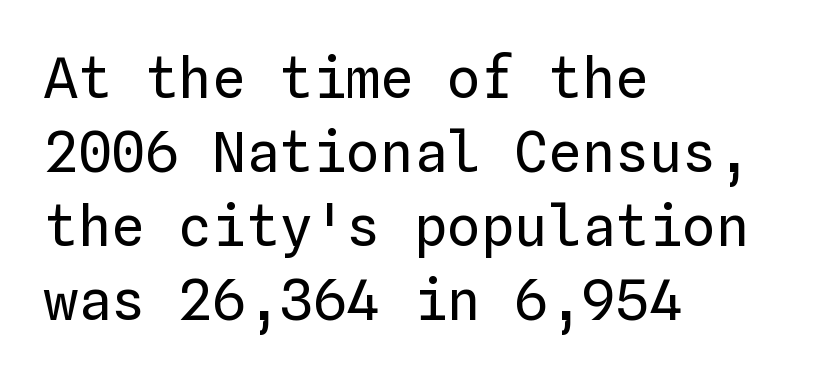
The image shows 56 px regular-weight type, upright, monospaced; set left-aligned, normal line spacing (1.32x), normal letter spacing, not underlined; low stroke contrast and a medium x-height.
